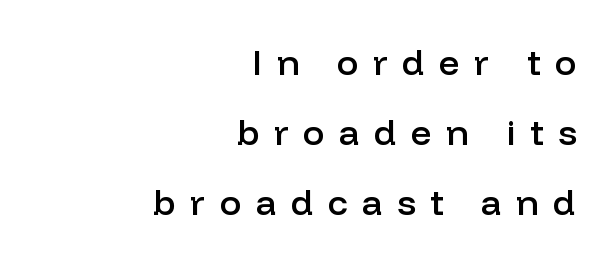
Vertical spacing — loose. Think of a printed novel: that variable character pitch is what you see here. This is moderately heavy type, rendered in semibold. Caption: multi-line text, flush right, ragged left.
